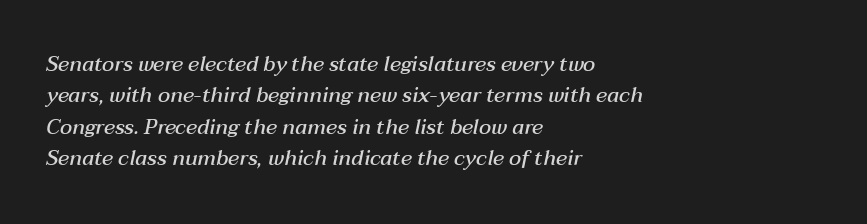
{"italic": "yes", "lean": "right", "slant_degrees": 12, "bold": "semi", "underline": "no", "align": "left", "line_spacing": "normal", "line_spacing_ratio": 1.5, "letter_spacing": "normal", "letter_spacing_em": 0.0, "glyph_px": 21}
